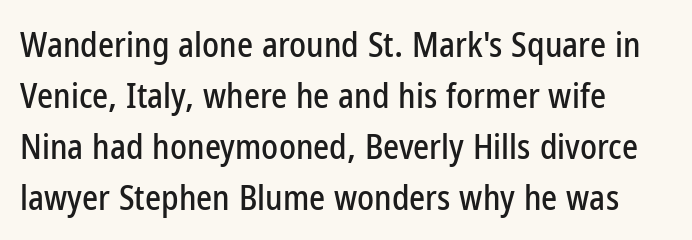
The image shows 34 px condensed sans-serif type, upright; set left-aligned, normal line spacing (1.5x), normal letter spacing, not underlined; low stroke contrast and a medium x-height.
